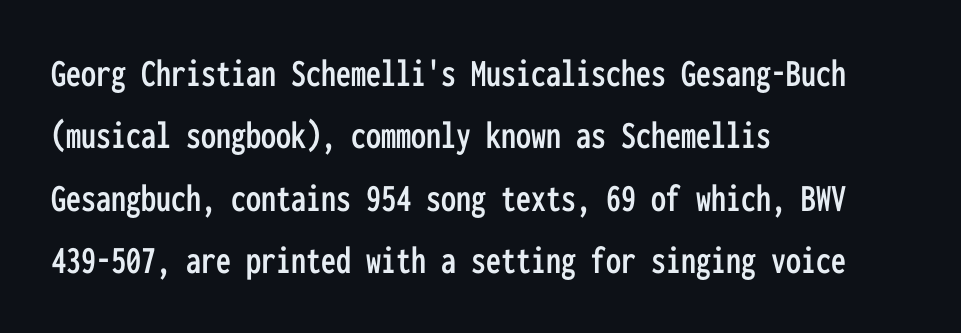
{"serif": "no", "italic": "no", "width": "condensed", "stroke_contrast": "low", "x_height": "medium", "monospaced": "yes", "underline": "no", "align": "left", "line_spacing": "normal", "line_spacing_ratio": 1.56, "letter_spacing": "normal", "letter_spacing_em": 0.0, "glyph_px": 40}
